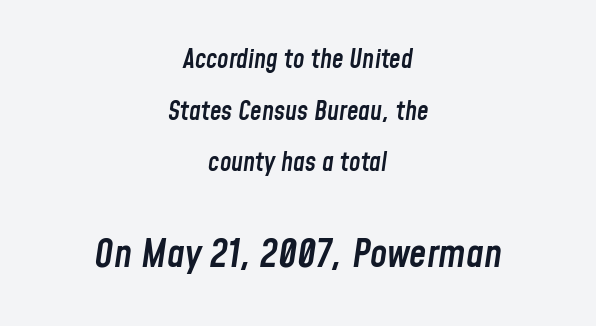
Q: Is the text bold? A: Semi-bold.
Q: Is the text italic (slanted)? A: Yes, it leans right by about 8 degrees.
Q: Is the text underlined? A: No.
Q: How is the paragraph aligned? A: Centered.
Q: Is the spacing between letters normal or unusually wide? A: Normal.
Q: Is the spacing between lines tight, normal or loose? A: Loose.
Q: Which block of text is set in a larger size, the first (top) or the second (bottom)? A: The second (bottom) one.
Q: Width (condensed, normal, or wide)? A: Condensed.
Q: Stroke contrast? A: Low.
Q: x-height? A: Medium.
Q: Monospaced? A: No.
